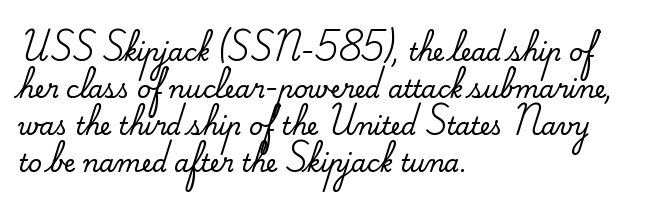
The lines in this sample share a left origin and differ only in where they stop. Glance below the letters and you will spot only blank space. The line-height multiplier appears to be the usual default. No extra tracking has been applied to these lines.
